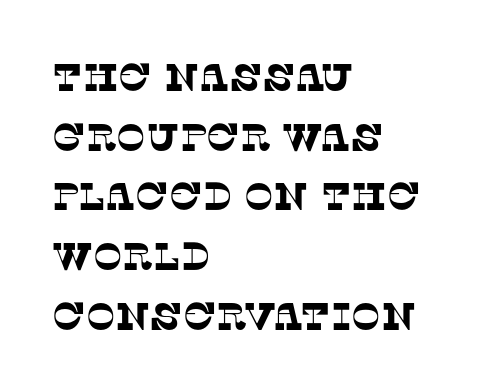
The letterforms sit shoulder to shoulder at normal distance. Here the designer chose a conventional face with non-uniform glyph widths. Underline: absent. This sample keeps an unexceptional amount of space between lines. The letters carry serifs — small finishing strokes at the ends of their stems. This rendering uses left alignment, leaving the right contour irregular.
